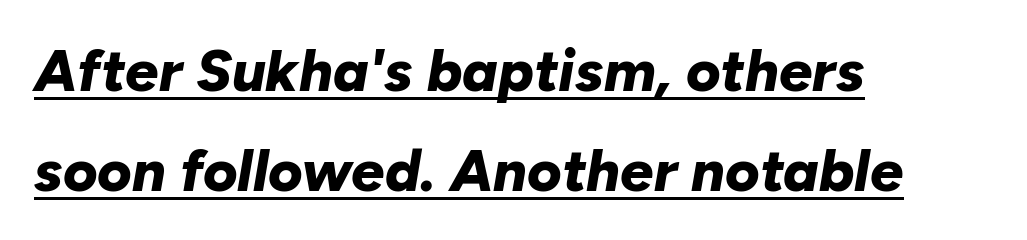
The image shows 59 px bold type, italic (leaning right); set left-aligned, normal line spacing (1.69x), normal letter spacing, underlined; low stroke contrast and a medium x-height.
